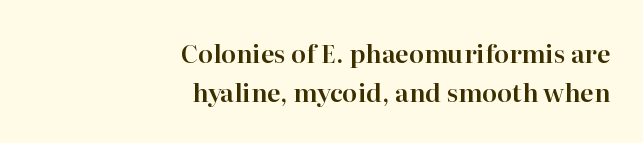
Every row of glyphs terminates at an identical x-position on the right. Students, observe: this is what conventionally led text looks like. Type without underlining. Glyph-to-glyph distance matches everyday printed text. The axis of the letterforms is exactly vertical.
